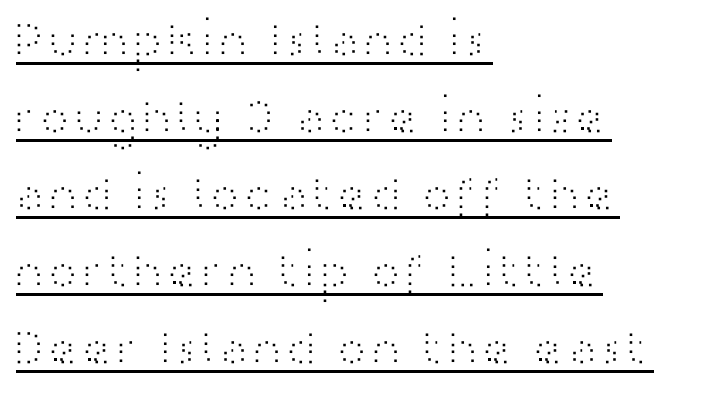
{"serif": "no", "italic": "no", "bold": "no", "weight": "light", "width": "wide", "stroke_contrast": "high", "x_height": "medium", "monospaced": "no", "underline": "yes", "align": "left", "line_spacing": "normal", "line_spacing_ratio": 1.51, "letter_spacing": "normal", "letter_spacing_em": 0.0, "glyph_px": 51}
